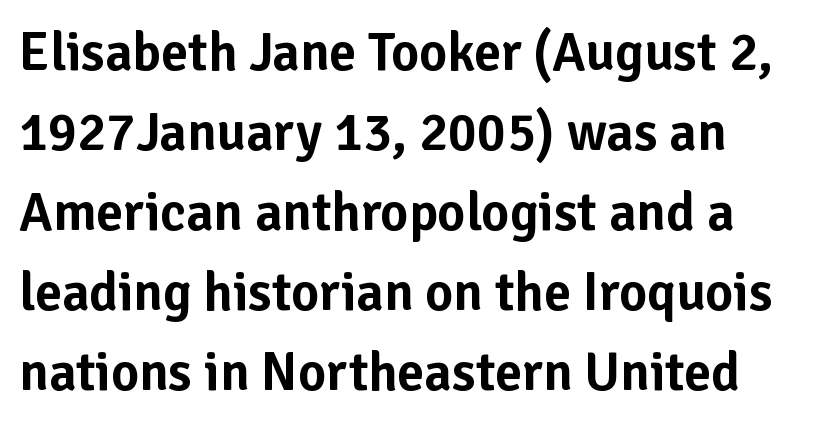
Q: Is the text italic (slanted)? A: No, it is upright.
Q: Is the typeface a serif or a sans-serif typeface? A: Sans-serif.
Q: Is the text underlined? A: No.
Q: Is the spacing between letters normal or unusually wide? A: Normal.
Q: Is the spacing between lines tight, normal or loose? A: Normal.
Q: Width (condensed, normal, or wide)? A: Normal.
Q: Stroke contrast? A: Low.
Q: x-height? A: Medium.
Q: Monospaced? A: No.
